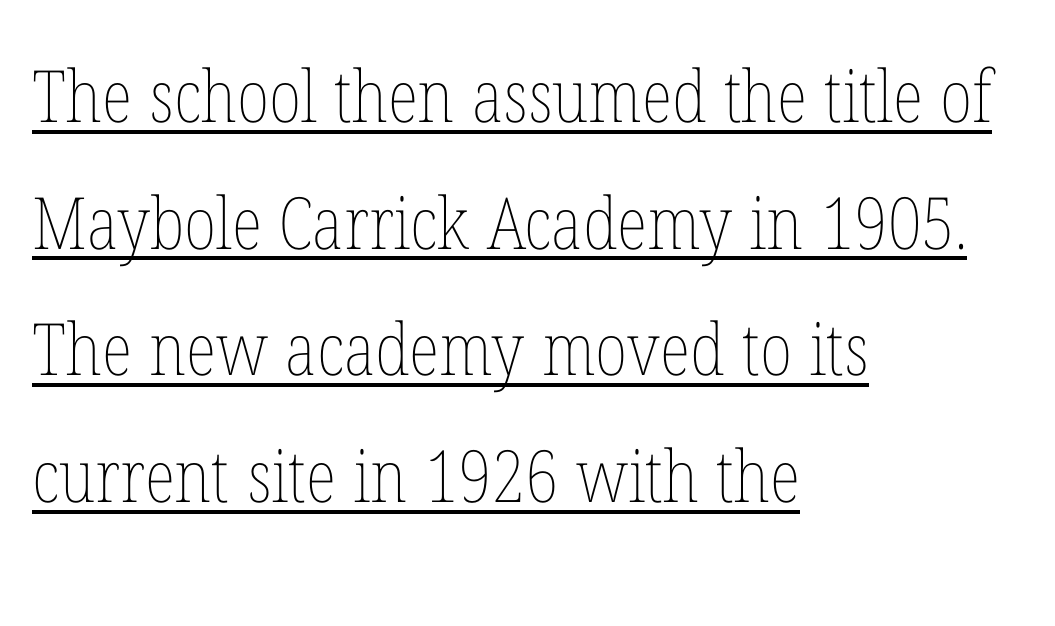
The compositor pushed each line to the left boundary. Tall strokes in this sample are plumb rather than angled. No heavy texture on the line: the type isn't bold. The lettering is marked with a stroke running underneath it.
